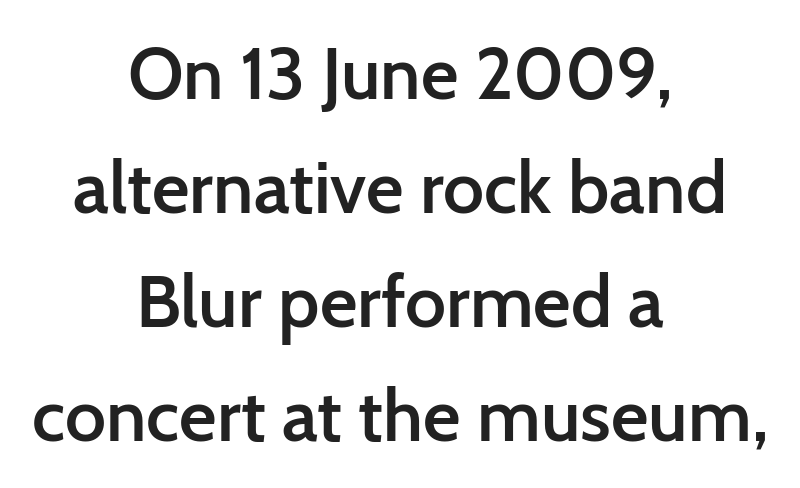
Q: Is the text bold? A: Semi-bold.
Q: Is the text italic (slanted)? A: No, it is upright.
Q: Is the typeface a serif or a sans-serif typeface? A: Sans-serif.
Q: Is the text underlined? A: No.
Q: How is the paragraph aligned? A: Centered.
Q: Is the spacing between letters normal or unusually wide? A: Normal.
Q: Is the spacing between lines tight, normal or loose? A: Normal.
Q: Width (condensed, normal, or wide)? A: Normal.
Q: Stroke contrast? A: Low.
Q: x-height? A: Medium.
Q: Monospaced? A: No.
